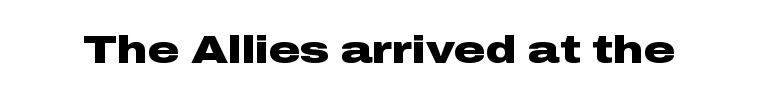
The image shows 39 px heavy, wide sans-serif type, upright; set normal letter spacing, not underlined; low stroke contrast and a medium x-height.
